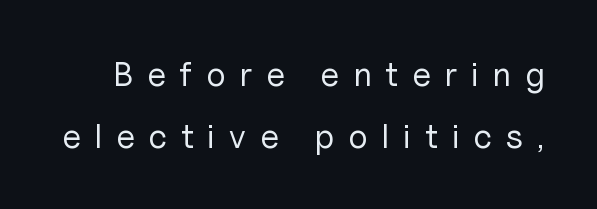
{"serif": "no", "italic": "no", "bold": "no", "weight": "regular", "width": "normal", "stroke_contrast": "low", "x_height": "medium", "monospaced": "no", "underline": "no", "line_spacing_ratio": 1.82, "letter_spacing": "wide", "letter_spacing_em": 0.41, "glyph_px": 34}
